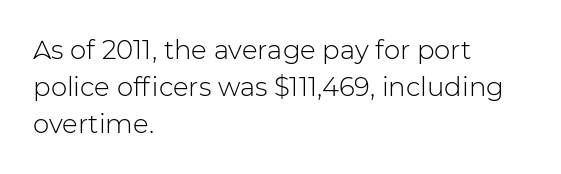
The rendering anchors every line to the left-hand side. A clean baseline with only descenders dipping below it. No chunkiness to these letters — they're not bold. Leading matches the norm, producing a regular column. Ascenders rise straight up at ninety degrees. Nobody touched the tracking dial on this one.
